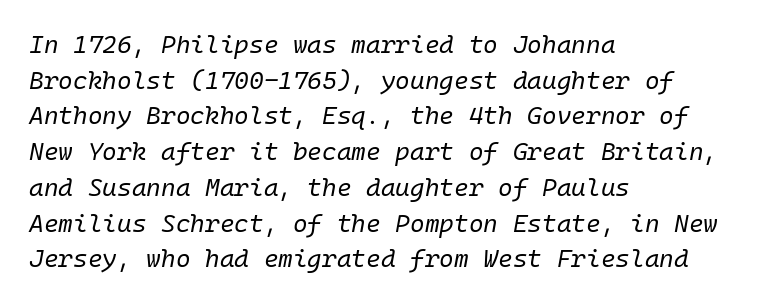
{"italic": "yes", "lean": "right", "slant_degrees": 10, "bold": "no", "underline": "no", "align": "left", "line_spacing": "normal", "line_spacing_ratio": 1.43, "letter_spacing": "normal", "letter_spacing_em": 0.0, "glyph_px": 25}
